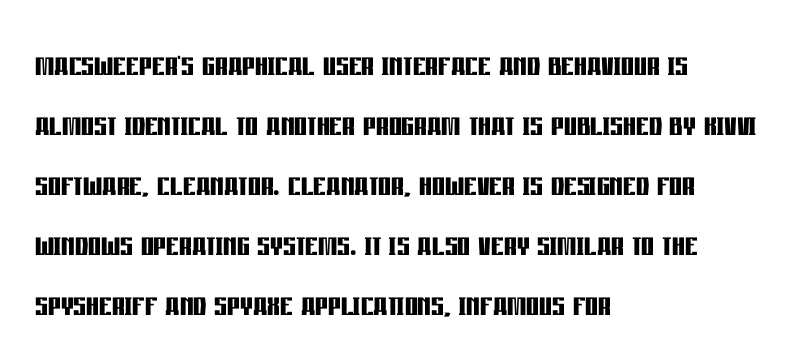
One glance says typical: line gaps are just what's usual. The setting favours the left margin, as ordinary paragraphs usually do. On the weight axis this lands at bold, roughly 700. These lines are rendered in a variable-pitch font.
